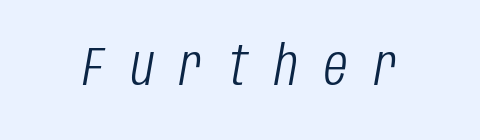
The image shows 54 px light, condensed type, italic (leaning right); set unusually wide letter spacing (+0.5 em), not underlined; low stroke contrast and a large x-height.
